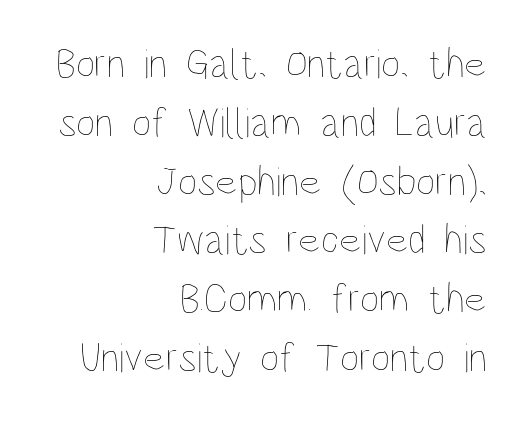
Q: Is the text bold? A: No.
Q: Is the text italic (slanted)? A: No, it is upright.
Q: Is the text underlined? A: No.
Q: How is the paragraph aligned? A: Right-aligned.
Q: Is the spacing between letters normal or unusually wide? A: Normal.
Q: Is the spacing between lines tight, normal or loose? A: Normal.
Q: Width (condensed, normal, or wide)? A: Condensed.
Q: Stroke contrast? A: Low.
Q: x-height? A: Large.
Q: Monospaced? A: No.
